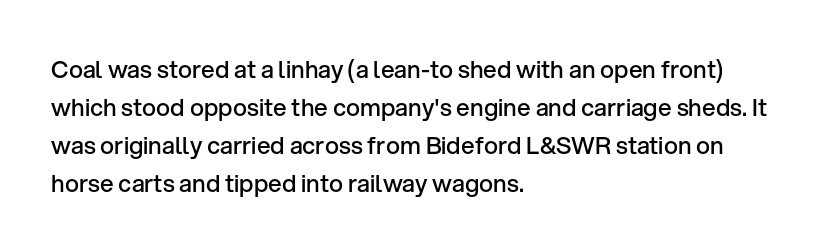
Q: Is the text bold? A: Semi-bold.
Q: Is the text italic (slanted)? A: No, it is upright.
Q: Is the text underlined? A: No.
Q: How is the paragraph aligned? A: Left-aligned.
Q: Is the spacing between letters normal or unusually wide? A: Normal.
Q: Is the spacing between lines tight, normal or loose? A: Normal.
